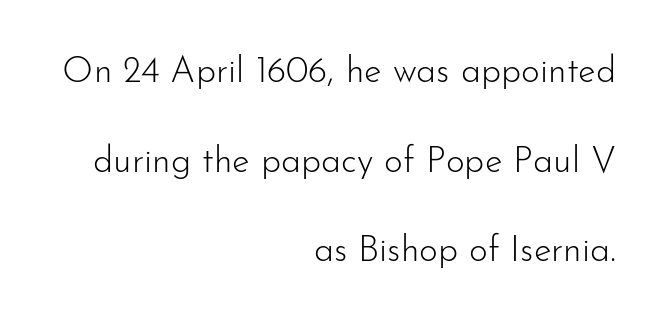
The passage shown is not underscored anywhere. Rows of type keep a wide berth in the vertical direction. The lines in this sample share a right terminus and differ only in where they begin. Think of a printed novel: that variable character pitch is what you see here. Caption: standard tracking, unaltered.
